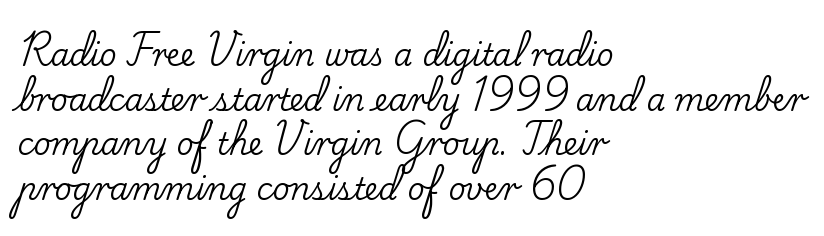
Q: Is the text italic (slanted)? A: Yes.
Q: Is the typeface a serif or a sans-serif typeface? A: Serif.
Q: Is the text underlined? A: No.
Q: How is the paragraph aligned? A: Left-aligned.
Q: Is the spacing between letters normal or unusually wide? A: Normal.
Q: Is the spacing between lines tight, normal or loose? A: Normal.
Q: Width (condensed, normal, or wide)? A: Normal.
Q: Stroke contrast? A: Low.
Q: x-height? A: Small.
Q: Monospaced? A: No.
